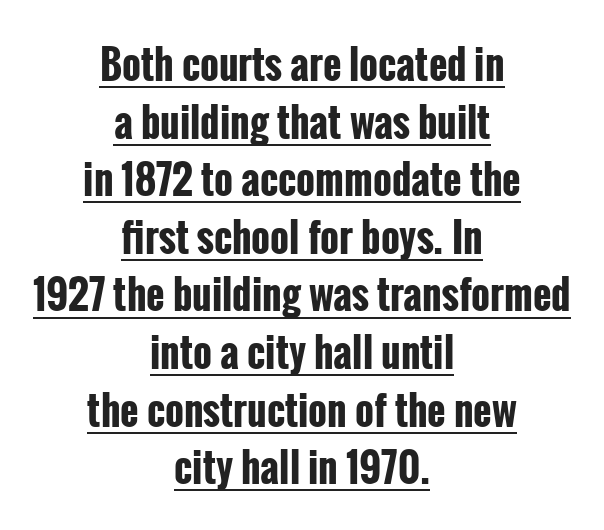
The image shows 40 px bold, condensed sans-serif type, upright; set centered, normal line spacing (1.44x), normal letter spacing, underlined; low stroke contrast and a medium x-height.
